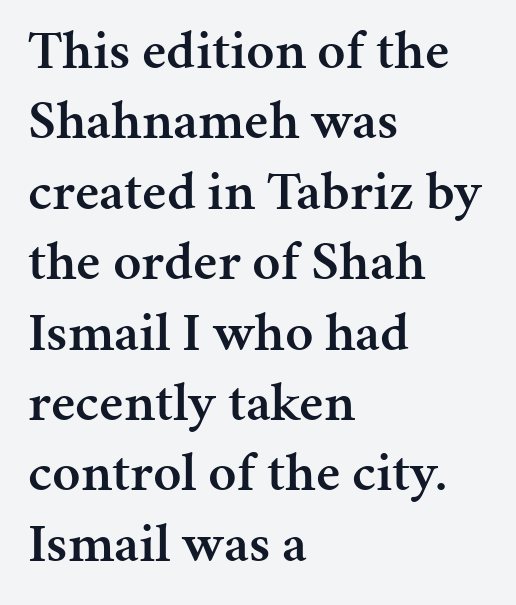
Where is the straight margin? On the left. Horizontal bands of white between lines are of average thickness. If you drew a line through each stem, it would be perfectly vertical. No extra tracking has been applied to these lines. Regarding serifs, this sample has them.
